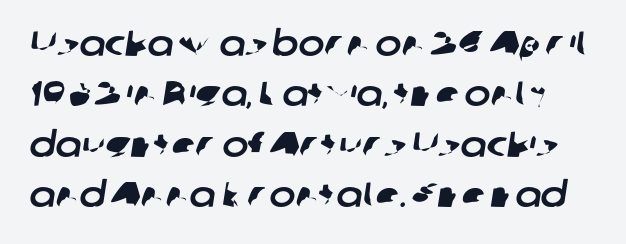
Q: Is the typeface a serif or a sans-serif typeface? A: Sans-serif.
Q: Is the text underlined? A: No.
Q: Is the spacing between letters normal or unusually wide? A: Normal.
Q: Is the spacing between lines tight, normal or loose? A: Normal.
Q: Width (condensed, normal, or wide)? A: Normal.
Q: Stroke contrast? A: Low.
Q: x-height? A: Medium.
Q: Monospaced? A: No.
